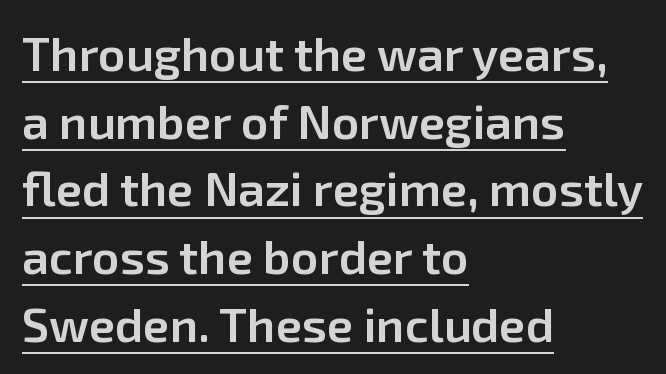
The vertical gap from one line to the next is medium. Like a heading marked for emphasis, these lines bear an underscore. Observe the ordinary spacing: letters are neighbours, not strangers. Do the characters align in a grid? No, the font is proportional.
